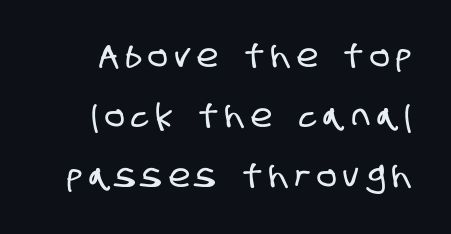
The line texture is sparse and dotted thanks to wide tracking. A typesetter would call this proportional, since set widths differ per character. Descender tails drop into unmarked territory. Does the type have serifs? No, each stem ends abruptly.
